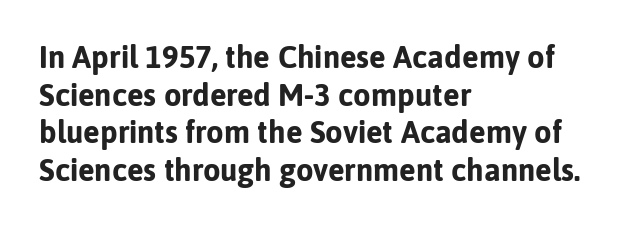
The image shows 31 px bold sans-serif type, upright; set left-aligned, line spacing 1.21x, normal letter spacing, not underlined; low stroke contrast and a medium x-height.
